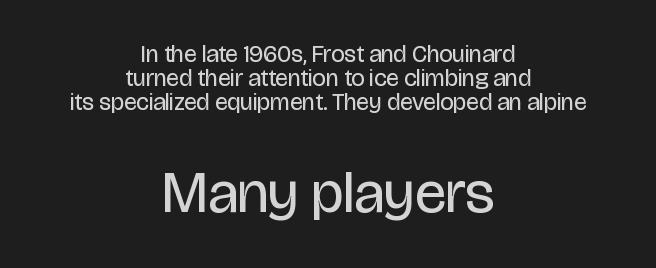
The image shows 59 px regular-weight, condensed sans-serif type, upright; set centered, tight line spacing (0.99x), normal letter spacing, not underlined; the second (bottom) block is 2.46x larger; low stroke contrast and a large x-height.
